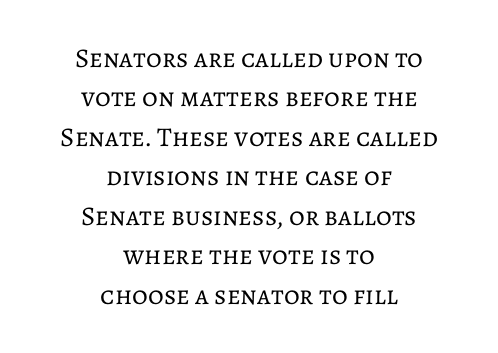
Q: Is the text bold? A: No.
Q: Is the text italic (slanted)? A: No, it is upright.
Q: Is the text underlined? A: No.
Q: How is the paragraph aligned? A: Centered.
Q: Is the spacing between letters normal or unusually wide? A: Normal.
Q: Is the spacing between lines tight, normal or loose? A: Normal.
